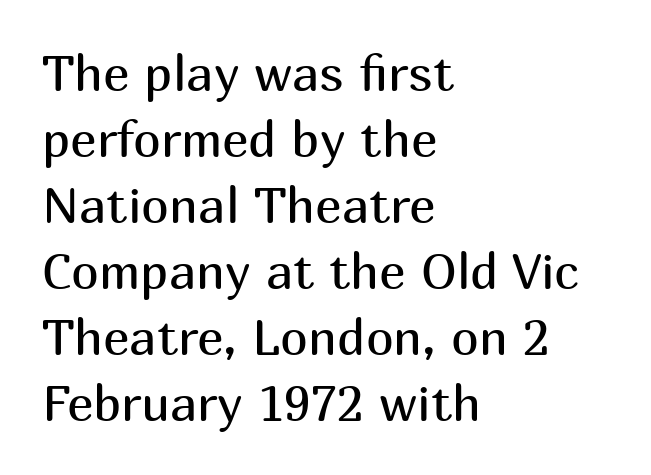
{"serif": "no", "italic": "no", "bold": "no", "weight": "regular", "width": "normal", "stroke_contrast": "medium", "x_height": "medium", "monospaced": "no", "underline": "no", "align": "left", "line_spacing": "normal", "line_spacing_ratio": 1.32, "letter_spacing": "normal", "letter_spacing_em": 0.0, "glyph_px": 50}
